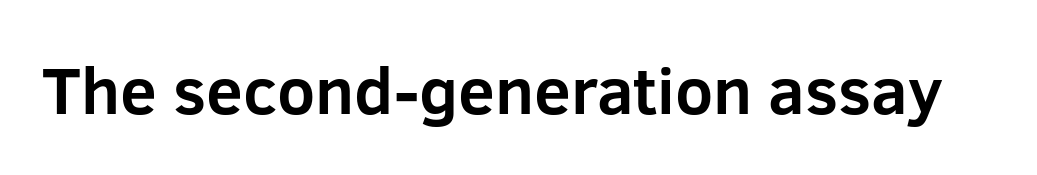
Q: Is the text bold? A: Yes.
Q: Is the text italic (slanted)? A: No, it is upright.
Q: Is the typeface a serif or a sans-serif typeface? A: Sans-serif.
Q: Is the text underlined? A: No.
Q: Is the spacing between letters normal or unusually wide? A: Normal.
Q: Width (condensed, normal, or wide)? A: Normal.
Q: Stroke contrast? A: Low.
Q: x-height? A: Medium.
Q: Monospaced? A: No.
